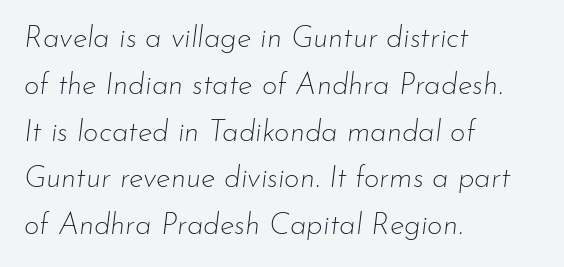
Q: Is the text bold? A: No.
Q: Is the text italic (slanted)? A: Yes, it leans right by about 7 degrees.
Q: Is the text underlined? A: No.
Q: How is the paragraph aligned? A: Left-aligned.
Q: Is the spacing between letters normal or unusually wide? A: Normal.
Q: Is the spacing between lines tight, normal or loose? A: Normal.
Q: Width (condensed, normal, or wide)? A: Normal.
Q: Stroke contrast? A: Low.
Q: x-height? A: Small.
Q: Monospaced? A: No.
